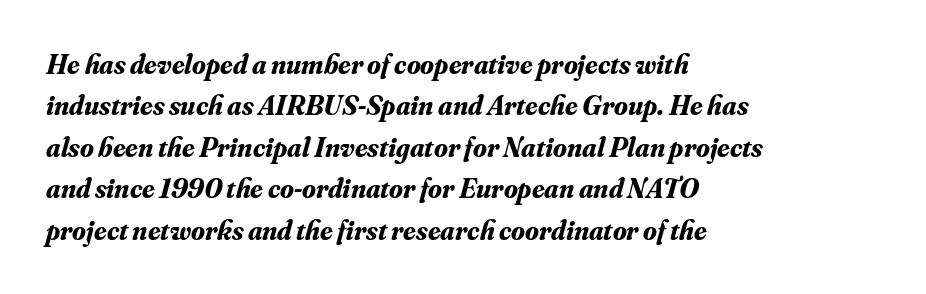
{"serif": "yes", "italic": "yes", "lean": "right", "slant_degrees": 16, "bold": "yes", "weight": "bold", "width": "normal", "stroke_contrast": "medium", "x_height": "small", "monospaced": "no", "underline": "no", "align": "left", "line_spacing": "normal", "line_spacing_ratio": 1.48, "letter_spacing": "normal", "letter_spacing_em": 0.0, "glyph_px": 28}
